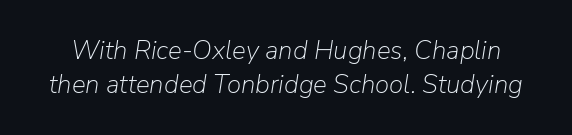
The image shows 26 px text type, italic (leaning right); set normal line spacing (1.3x), normal letter spacing, not underlined.
